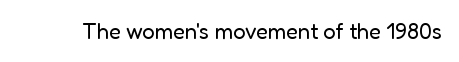
{"italic": "no", "bold": "no", "underline": "no", "letter_spacing": "normal", "letter_spacing_em": 0.0, "glyph_px": 22}
